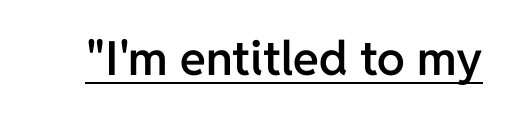
The image shows 47 px semibold sans-serif type, upright; set normal letter spacing, underlined; low stroke contrast and a medium x-height.
